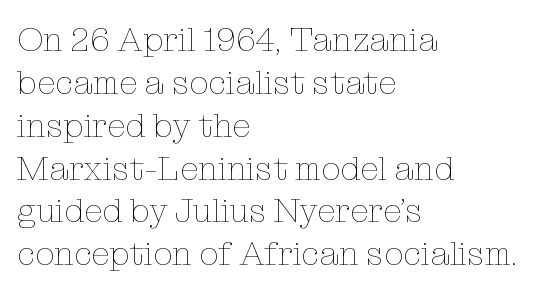
{"italic": "no", "bold": "no", "weight": "thin", "width": "normal", "stroke_contrast": "low", "x_height": "medium", "monospaced": "no", "underline": "no", "align": "left", "line_spacing": "normal", "line_spacing_ratio": 1.26, "letter_spacing": "normal", "letter_spacing_em": 0.0, "glyph_px": 34}
